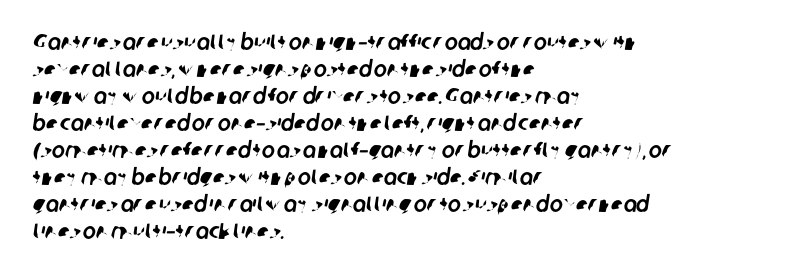
Quick note: underline off. There is no visible air inserted between adjacent glyphs. Where is the straight margin? On the left.
